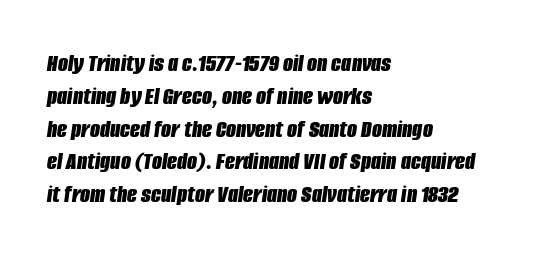
{"italic": "yes", "lean": "right", "slant_degrees": 8, "bold": "yes", "underline": "no", "align": "left", "line_spacing": "normal", "line_spacing_ratio": 1.26, "letter_spacing": "normal", "letter_spacing_em": 0.0, "glyph_px": 26}
